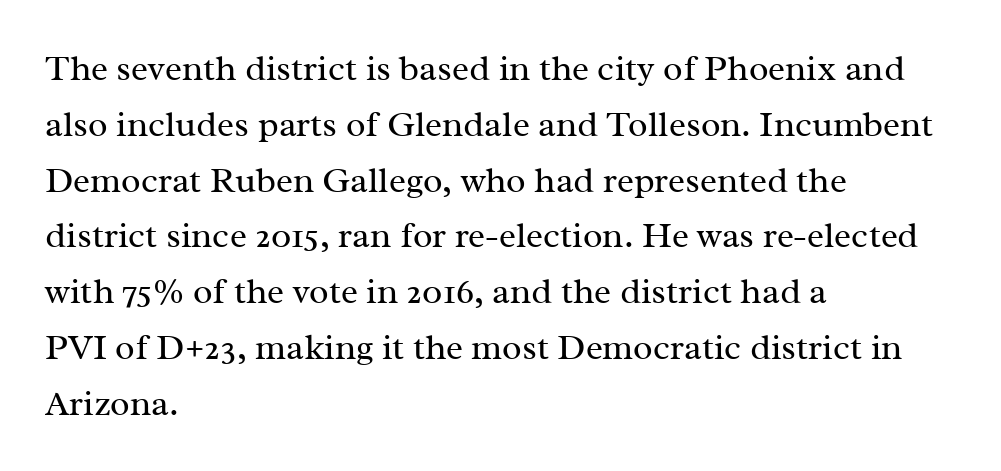
Underline: absent. The face looks like a standard text weight, possibly lighter. A typesetter would call this leading conventional body-copy spacing. Does extra space separate the letters? No, they use regular spacing.
